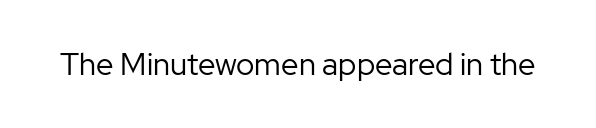
Varying glyph widths throughout — classic text-font behaviour. This sample uses plain, unmodified letter spacing. Nobody drew a line under any word here. Summary of weight: not heavy and not bold.
